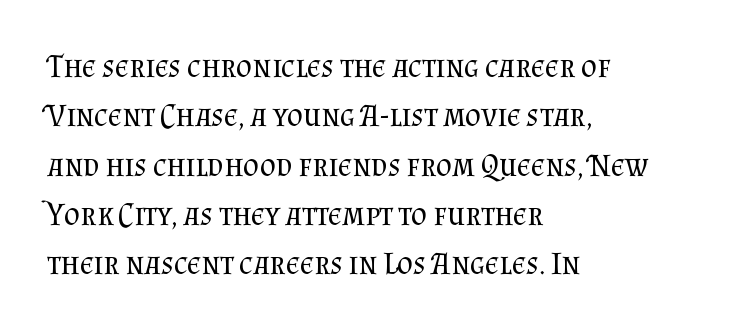
This is the regular roman posture of the typeface. The lines in this sample share a left origin and differ only in where they stop. Each letter keeps its own natural width here, so spacing adapts to shape. I'd call this a serif setting — the letters wear small feet. The horizontal fit of the characters is conventional and even. Bare-footed words on every line.
